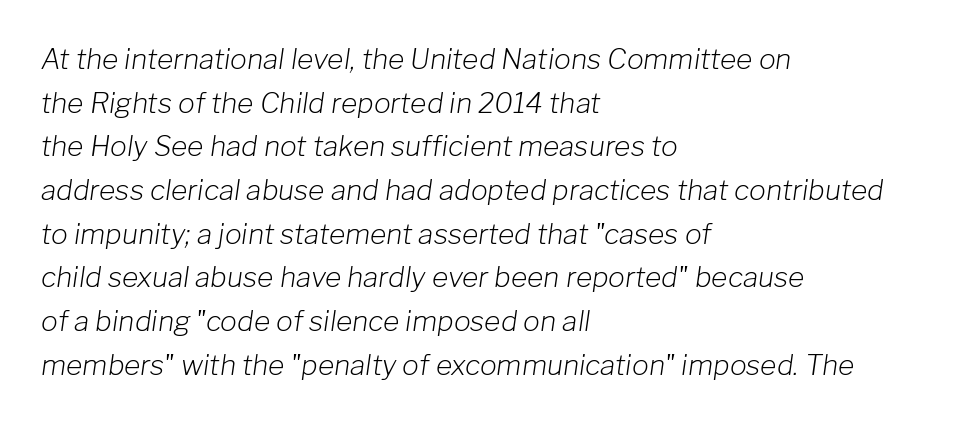
Q: Is the text bold? A: No.
Q: Is the text italic (slanted)? A: Yes, it leans right by about 8 degrees.
Q: Is the text underlined? A: No.
Q: How is the paragraph aligned? A: Left-aligned.
Q: Is the spacing between letters normal or unusually wide? A: Normal.
Q: Is the spacing between lines tight, normal or loose? A: Normal.
Q: Width (condensed, normal, or wide)? A: Normal.
Q: Stroke contrast? A: Low.
Q: x-height? A: Medium.
Q: Monospaced? A: No.
